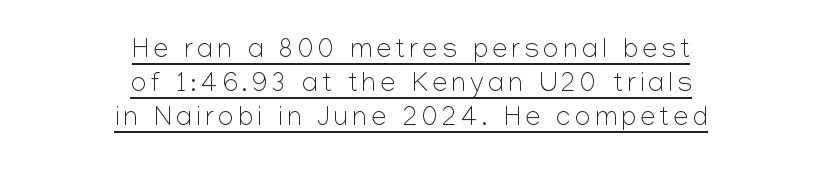
Q: Is the text bold? A: No.
Q: Is the text italic (slanted)? A: No, it is upright.
Q: Is the text underlined? A: Yes.
Q: How is the paragraph aligned? A: Centered.
Q: Is the spacing between lines tight, normal or loose? A: Normal.
